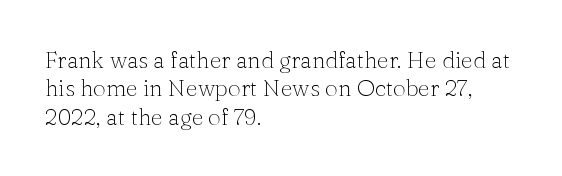
Q: Is the text bold? A: No.
Q: Is the text italic (slanted)? A: No, it is upright.
Q: Is the text underlined? A: No.
Q: How is the paragraph aligned? A: Left-aligned.
Q: Is the spacing between letters normal or unusually wide? A: Normal.
